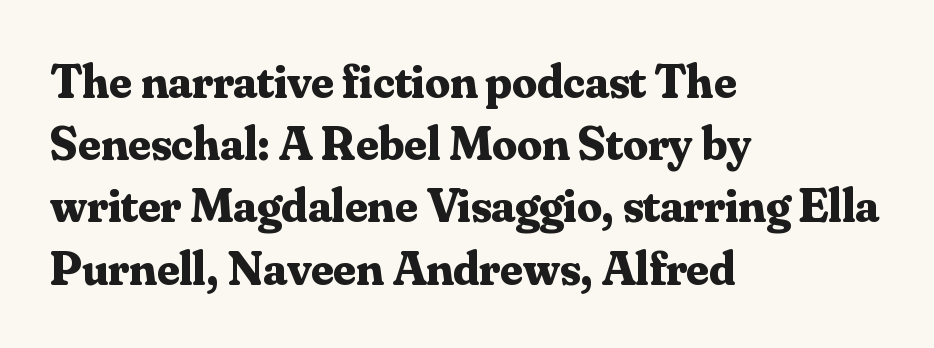
Q: Is the text bold? A: Yes.
Q: Is the text italic (slanted)? A: No, it is upright.
Q: Is the typeface a serif or a sans-serif typeface? A: Serif.
Q: Is the text underlined? A: No.
Q: How is the paragraph aligned? A: Left-aligned.
Q: Is the spacing between letters normal or unusually wide? A: Normal.
Q: Is the spacing between lines tight, normal or loose? A: Normal.
Q: Width (condensed, normal, or wide)? A: Normal.
Q: Stroke contrast? A: Medium.
Q: x-height? A: Small.
Q: Monospaced? A: No.
